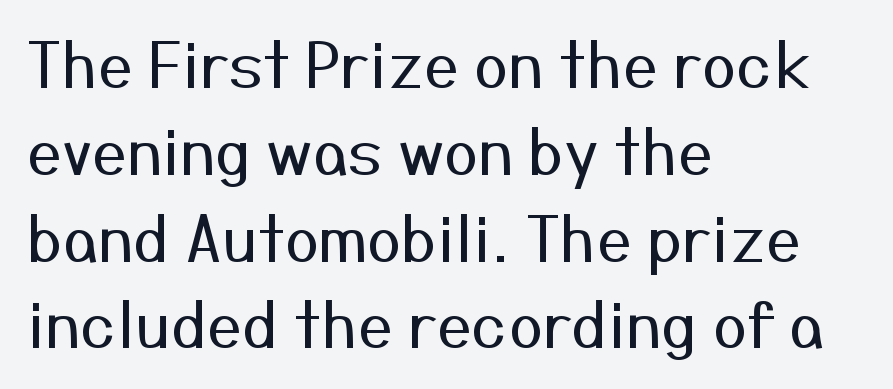
No word sits above an underline. Reading down the column, the eye jumps a familiar distance to each next line. Typographically, this falls in the sans-serif category. Heft: none added — not bold. Looks like regular typesetting: each glyph gets only the width it needs. Visually the block forms a straight wall on the left and a jagged coastline on the right.
